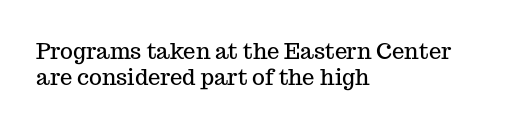
The letterforms sit shoulder to shoulder at normal distance. If you drew a line through each stem, it would be perfectly vertical. This sample is left-justified, so line endings fall wherever the words run out. Descenders are the only things crossing below the line.
